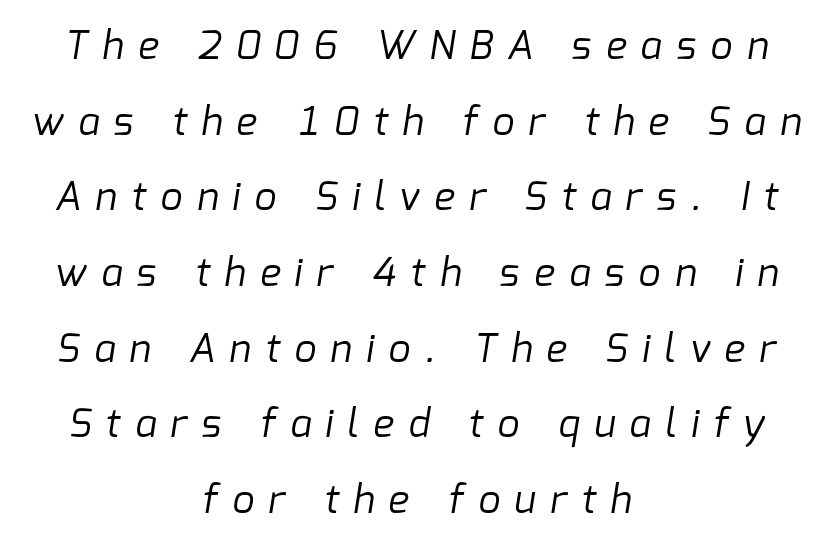
The image shows 39 px regular-weight sans-serif type; set centered, loose line spacing (1.94x), unusually wide letter spacing (+0.37 em), not underlined; low stroke contrast and a medium x-height.
